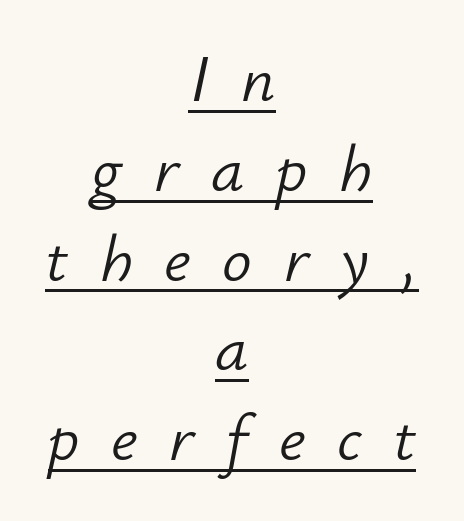
Q: Is the text bold? A: No.
Q: Is the text italic (slanted)? A: Yes, it leans right by about 12 degrees.
Q: Is the text underlined? A: Yes.
Q: How is the paragraph aligned? A: Centered.
Q: Is the spacing between letters normal or unusually wide? A: Unusually wide.
Q: Is the spacing between lines tight, normal or loose? A: Normal.
Q: Width (condensed, normal, or wide)? A: Normal.
Q: Stroke contrast? A: Low.
Q: x-height? A: Small.
Q: Monospaced? A: No.
